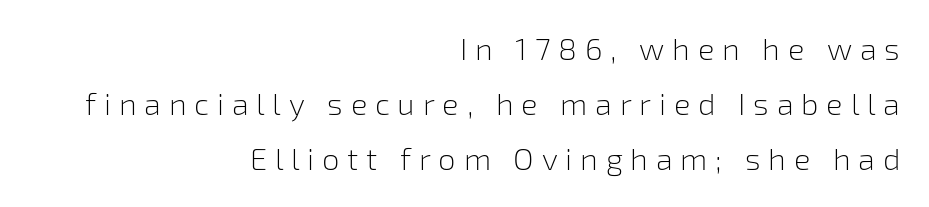
Q: Is the text bold? A: No.
Q: Is the text italic (slanted)? A: No, it is upright.
Q: Is the typeface a serif or a sans-serif typeface? A: Sans-serif.
Q: Is the text underlined? A: No.
Q: How is the paragraph aligned? A: Right-aligned.
Q: Is the spacing between letters normal or unusually wide? A: Unusually wide.
Q: Width (condensed, normal, or wide)? A: Normal.
Q: Stroke contrast? A: Low.
Q: x-height? A: Medium.
Q: Monospaced? A: No.
